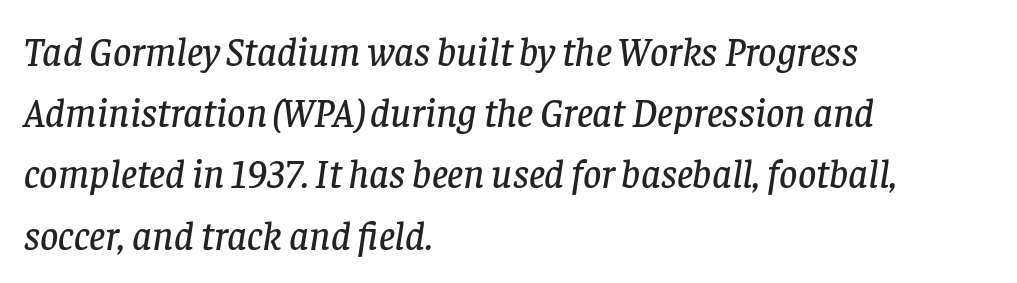
{"serif": "yes", "italic": "yes", "lean": "right", "slant_degrees": 8, "width": "normal", "stroke_contrast": "low", "x_height": "large", "monospaced": "no", "underline": "no", "align": "left", "line_spacing": "normal", "line_spacing_ratio": 1.53, "letter_spacing": "normal", "letter_spacing_em": 0.0, "glyph_px": 40}
